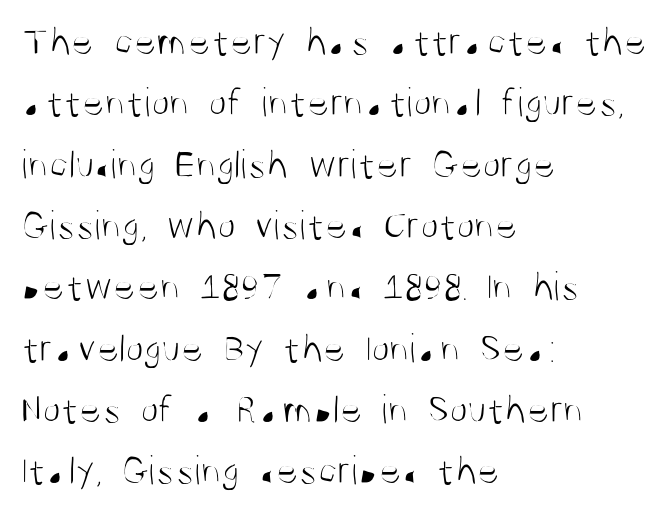
Q: Is the text bold? A: No.
Q: Is the text italic (slanted)? A: No, it is upright.
Q: Is the typeface a serif or a sans-serif typeface? A: Sans-serif.
Q: Is the text underlined? A: No.
Q: How is the paragraph aligned? A: Left-aligned.
Q: Is the spacing between letters normal or unusually wide? A: Normal.
Q: Is the spacing between lines tight, normal or loose? A: Normal.
Q: Width (condensed, normal, or wide)? A: Condensed.
Q: Stroke contrast? A: Medium.
Q: x-height? A: Large.
Q: Monospaced? A: No.
